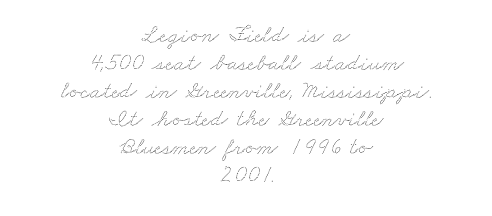
Leftover space on each line is divided equally before and after the words. Descenders hang freely into open space. In terms of letterspacing, this is plain default setting.
